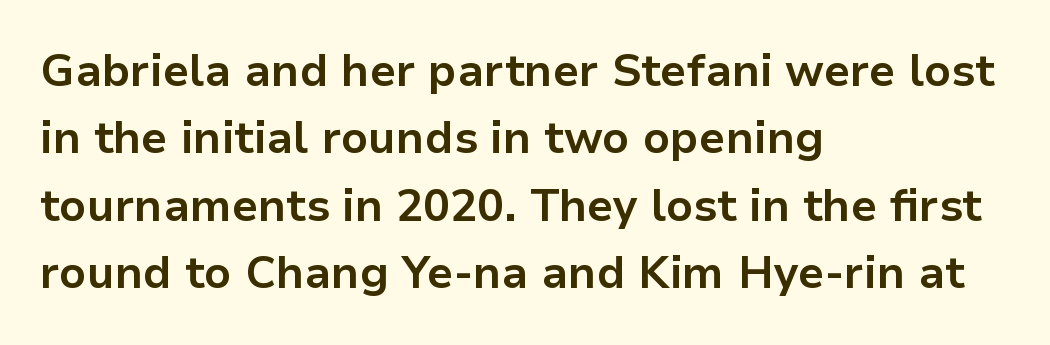
The image shows 45 px bold sans-serif type, upright; set left-aligned, normal line spacing (1.5x), normal letter spacing, not underlined; low stroke contrast and a medium x-height.
